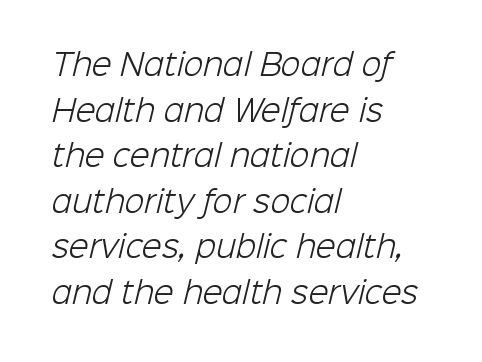
{"serif": "no", "bold": "no", "weight": "light", "width": "normal", "stroke_contrast": "low", "x_height": "medium", "monospaced": "no", "underline": "no", "align": "left", "line_spacing": "normal", "line_spacing_ratio": 1.57, "letter_spacing": "normal", "letter_spacing_em": 0.0, "glyph_px": 29}
